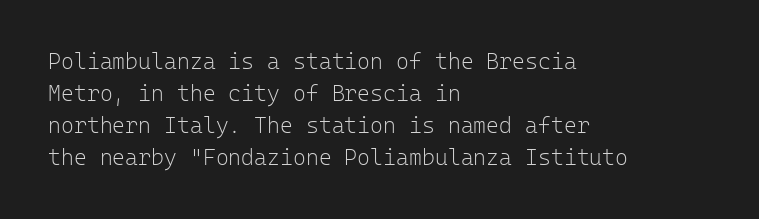
The image shows 22 px text type, upright; set left-aligned, normal line spacing (1.45x), normal letter spacing, not underlined.
